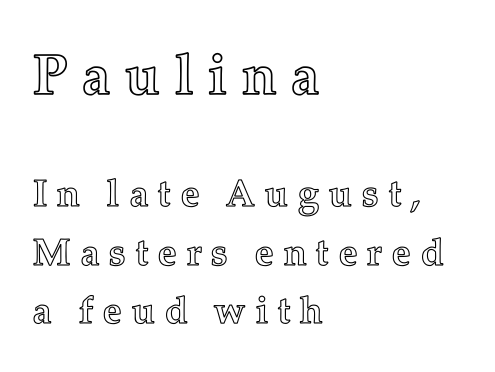
Q: Is the text italic (slanted)? A: No, it is upright.
Q: Is the text underlined? A: No.
Q: How is the paragraph aligned? A: Left-aligned.
Q: Is the spacing between letters normal or unusually wide? A: Unusually wide.
Q: Is the spacing between lines tight, normal or loose? A: Normal.
Q: Which block of text is set in a larger size, the first (top) or the second (bottom)? A: The first (top) one.
Q: Width (condensed, normal, or wide)? A: Normal.
Q: x-height? A: Medium.
Q: Monospaced? A: No.
